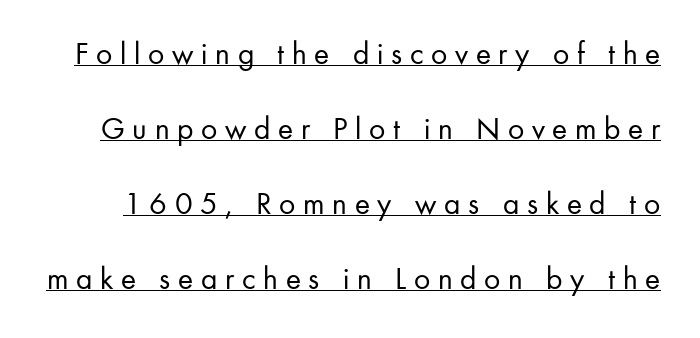
Q: Is the text bold? A: No.
Q: Is the text italic (slanted)? A: No, it is upright.
Q: Is the typeface a serif or a sans-serif typeface? A: Sans-serif.
Q: Is the text underlined? A: Yes.
Q: Is the spacing between letters normal or unusually wide? A: Unusually wide.
Q: Is the spacing between lines tight, normal or loose? A: Loose.
Q: Width (condensed, normal, or wide)? A: Normal.
Q: Stroke contrast? A: Low.
Q: x-height? A: Small.
Q: Monospaced? A: No.
